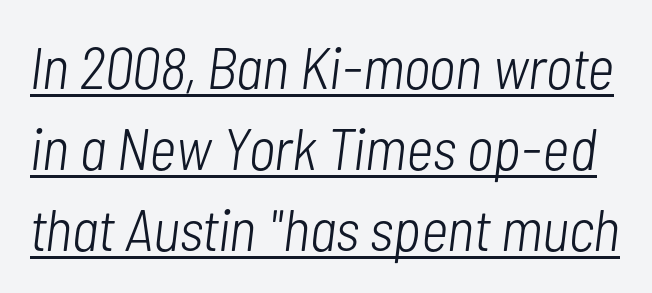
The image shows 59 px light, condensed type, italic (leaning right); set normal line spacing (1.37x), normal letter spacing, underlined; low stroke contrast and a medium x-height.
